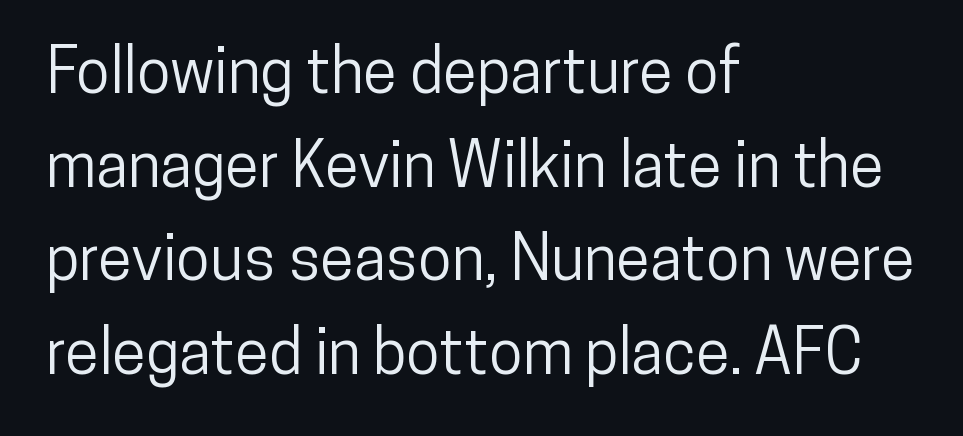
The glyphs in this specimen are sans serif. How would I describe the line gaps? Plain and ordinary. Here the designer chose a conventional face with non-uniform glyph widths. Posture: upright roman. The string is rendered with underlining switched off. This sample uses plain, unmodified letter spacing.
